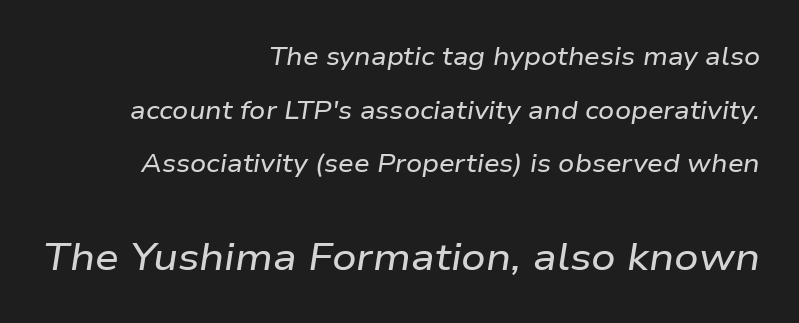
{"italic": "yes", "lean": "right", "slant_degrees": 9, "width": "wide", "stroke_contrast": "low", "x_height": "medium", "monospaced": "no", "underline": "no", "align": "right", "line_spacing": "loose", "line_spacing_ratio": 2.15, "letter_spacing": "normal", "letter_spacing_em": 0.0, "larger_block": "second", "size_ratio": 1.52, "glyph_px": 38}
